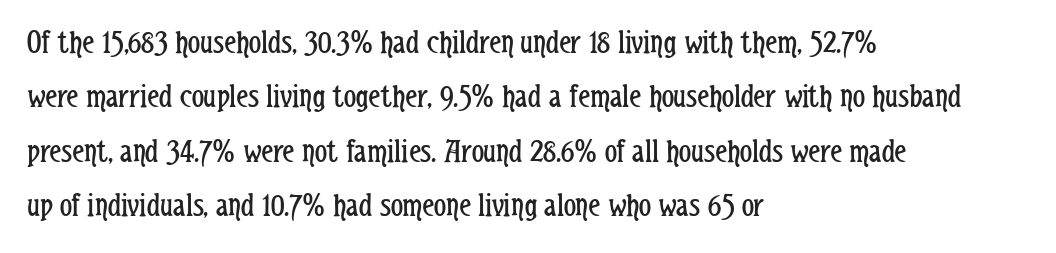
The image shows 34 px regular-weight, condensed sans-serif type, upright; set left-aligned, normal line spacing (1.6x), normal letter spacing, not underlined; low stroke contrast and a medium x-height.
